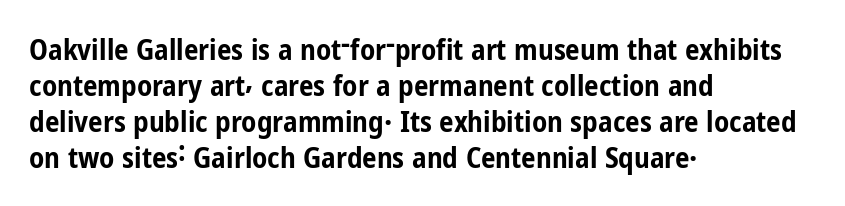
The image shows 29 px bold, condensed sans-serif type, upright; set left-aligned, line spacing 1.24x, normal letter spacing, not underlined; low stroke contrast and a medium x-height.
